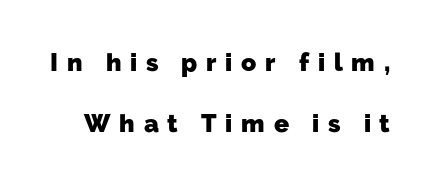
Q: Is the text bold? A: Yes.
Q: Is the text underlined? A: No.
Q: Is the spacing between letters normal or unusually wide? A: Unusually wide.
Q: Is the spacing between lines tight, normal or loose? A: Loose.
